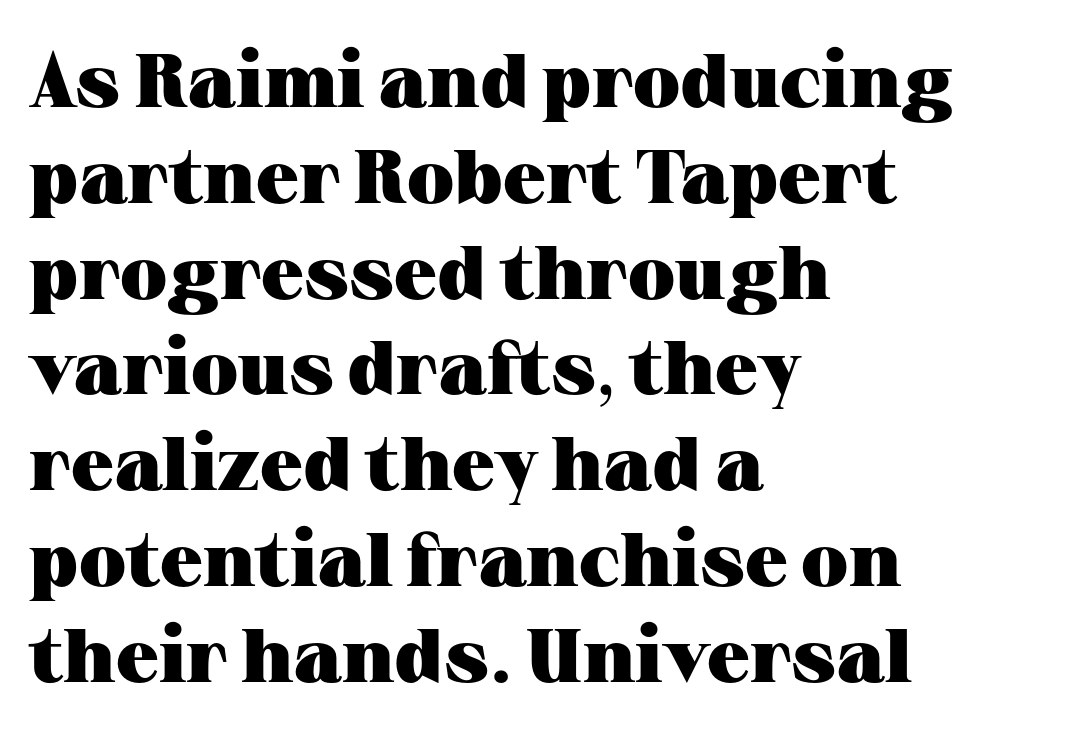
Does the leading feel generous? No, just average. Notice how thick the strokes are: this is what a full bold looks like. Between one letter and the next there's only the usual sliver of space. The lines are quadded left. This sample uses an upright cut, with every glyph sitting square on the baseline. Do the characters align in a grid? No, the font is proportional.
